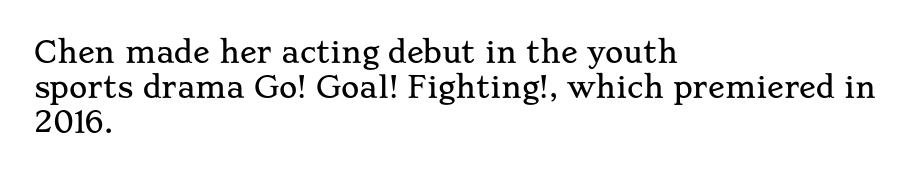
Q: Is the text italic (slanted)? A: No, it is upright.
Q: Is the typeface a serif or a sans-serif typeface? A: Serif.
Q: Is the text underlined? A: No.
Q: How is the paragraph aligned? A: Left-aligned.
Q: Is the spacing between letters normal or unusually wide? A: Normal.
Q: Is the spacing between lines tight, normal or loose? A: Normal.
Q: Width (condensed, normal, or wide)? A: Wide.
Q: Stroke contrast? A: Low.
Q: x-height? A: Small.
Q: Monospaced? A: No.
